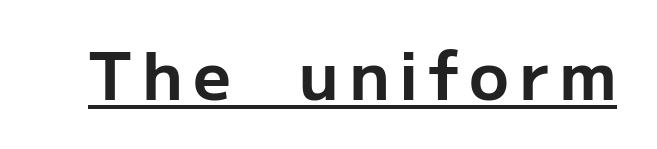
Q: Is the text bold? A: Yes.
Q: Is the text italic (slanted)? A: No, it is upright.
Q: Is the typeface a serif or a sans-serif typeface? A: Sans-serif.
Q: Is the text underlined? A: Yes.
Q: Width (condensed, normal, or wide)? A: Normal.
Q: Stroke contrast? A: Low.
Q: x-height? A: Medium.
Q: Monospaced? A: No.
